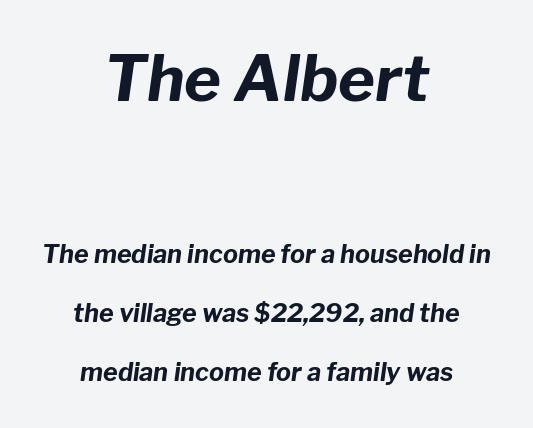
Q: Is the text bold? A: Yes.
Q: Is the text italic (slanted)? A: Yes, it leans right by about 8 degrees.
Q: Is the text underlined? A: No.
Q: How is the paragraph aligned? A: Centered.
Q: Is the spacing between letters normal or unusually wide? A: Normal.
Q: Is the spacing between lines tight, normal or loose? A: Loose.
Q: Which block of text is set in a larger size, the first (top) or the second (bottom)? A: The first (top) one.
Q: Width (condensed, normal, or wide)? A: Normal.
Q: Stroke contrast? A: Low.
Q: x-height? A: Medium.
Q: Monospaced? A: No.
